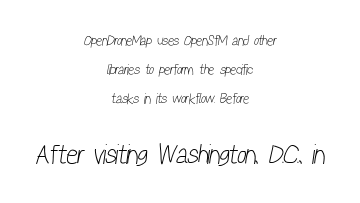
{"bold": "no", "underline": "no", "align": "center", "line_spacing": "loose", "line_spacing_ratio": 2.06, "letter_spacing": "normal", "letter_spacing_em": 0.0, "larger_block": "second", "size_ratio": 1.93, "glyph_px": 27}
